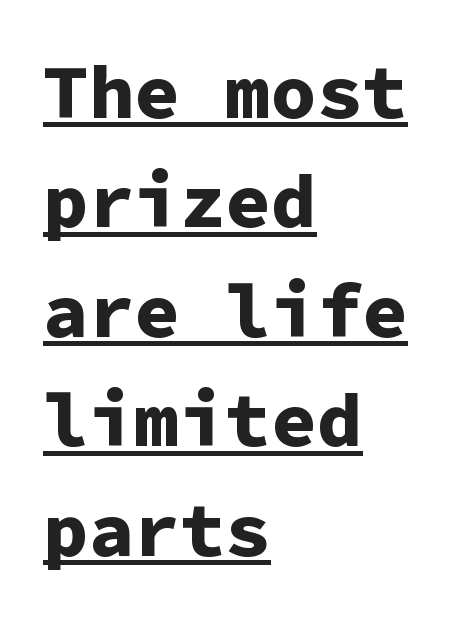
Q: Is the text bold? A: Yes.
Q: Is the text italic (slanted)? A: No, it is upright.
Q: Is the typeface a serif or a sans-serif typeface? A: Sans-serif.
Q: Is the text underlined? A: Yes.
Q: How is the paragraph aligned? A: Left-aligned.
Q: Is the spacing between letters normal or unusually wide? A: Normal.
Q: Is the spacing between lines tight, normal or loose? A: Normal.
Q: Width (condensed, normal, or wide)? A: Normal.
Q: Stroke contrast? A: Low.
Q: x-height? A: Medium.
Q: Monospaced? A: Yes.
